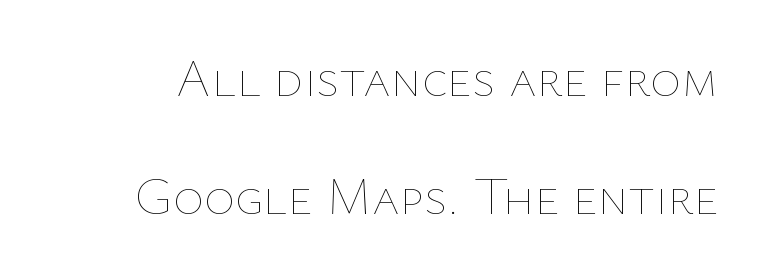
The image shows 53 px thin type, upright; set loose line spacing (2.22x), normal letter spacing, not underlined; low stroke contrast and a medium x-height.
